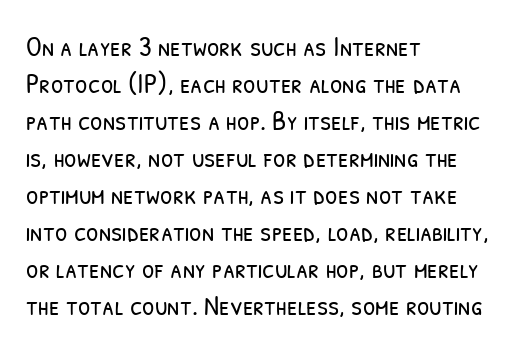
Q: Is the text bold? A: No.
Q: Is the typeface a serif or a sans-serif typeface? A: Sans-serif.
Q: Is the text underlined? A: No.
Q: How is the paragraph aligned? A: Left-aligned.
Q: Is the spacing between letters normal or unusually wide? A: Normal.
Q: Is the spacing between lines tight, normal or loose? A: Normal.
Q: Width (condensed, normal, or wide)? A: Condensed.
Q: Stroke contrast? A: Low.
Q: x-height? A: Medium.
Q: Monospaced? A: No.
